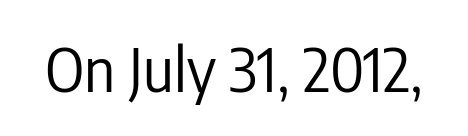
The baseline area is clear. Spacing between characters is what you'd get straight out of the box. Font category for this specimen: sans-serif. You could not count columns in this text — the font is proportionally spaced. Posture: vertical.
